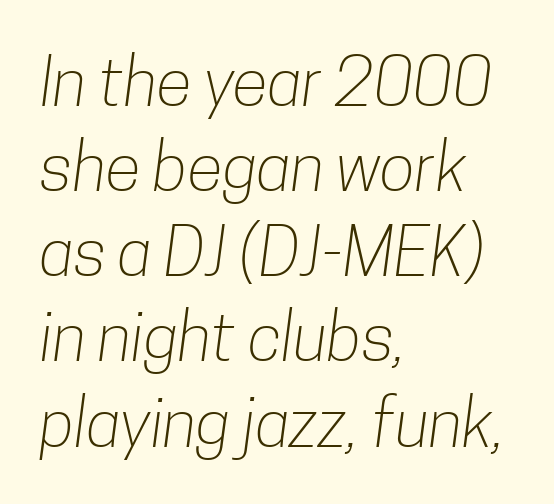
The image shows 66 px light, condensed sans-serif type; set left-aligned, normal line spacing (1.29x), normal letter spacing, not underlined; low stroke contrast and a medium x-height.
